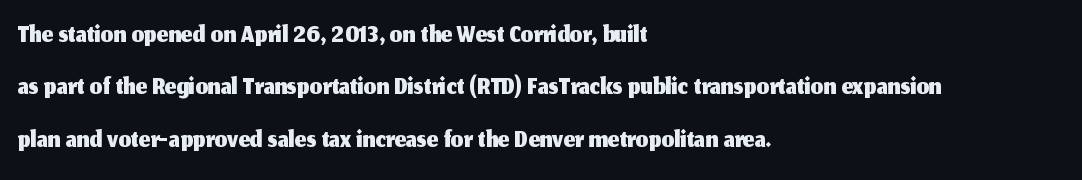
A clean baseline with only descenders dipping below it. No italicization has been applied; the sample stays upright. Letterform terminals end flat and unadorned throughout the passage. Leading: standard. Here the designer chose a conventional face with non-uniform glyph widths. You could call the tracking neutral — neither tight nor loose.
